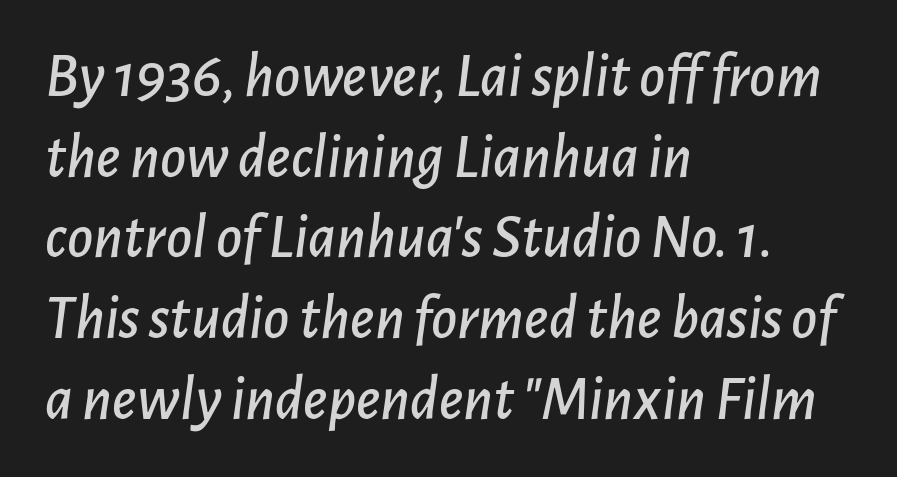
Type without underlining. The lines sit at an ordinary, default distance from one another. This rendering leaves character spacing at its baseline value. Looking at the ascenders, they clearly lean. The rendering uses natural spacing where letterforms have individual widths.
